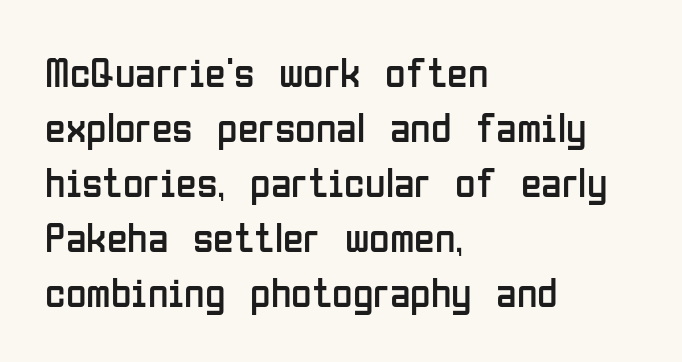
{"serif": "no", "italic": "no", "bold": "no", "weight": "regular", "width": "condensed", "stroke_contrast": "low", "x_height": "medium", "monospaced": "no", "underline": "no", "align": "left", "line_spacing": "normal", "line_spacing_ratio": 1.31, "letter_spacing": "normal", "letter_spacing_em": 0.0, "glyph_px": 42}
